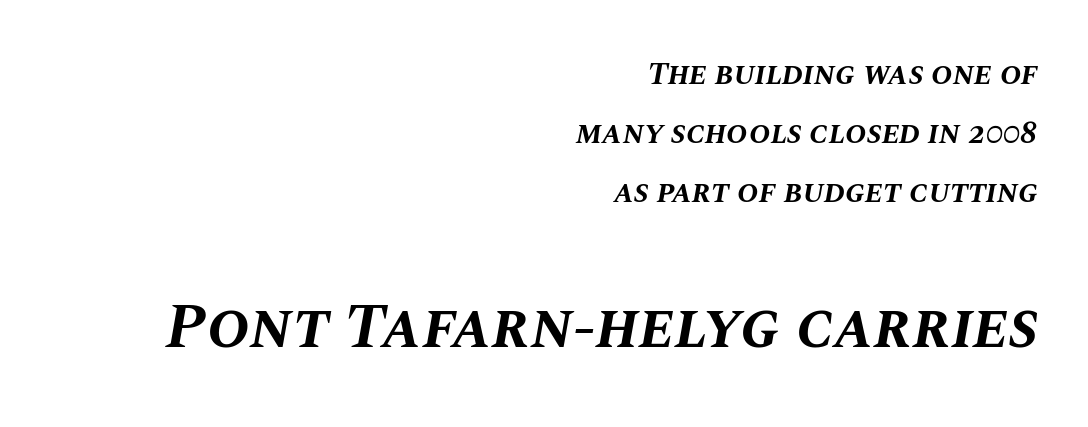
Underline: absent. Think of a printed novel: that variable character pitch is what you see here. Slant detected: the letters are inclined. Is the type bold? Yes — the strokes are clearly thick and heavy. Short and long lines alike share a common ending point at right.
